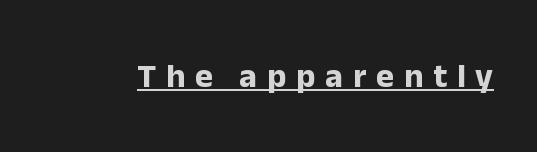
{"serif": "no", "italic": "no", "bold": "yes", "weight": "bold", "width": "normal", "stroke_contrast": "low", "x_height": "medium", "monospaced": "no", "underline": "yes", "letter_spacing": "wide", "letter_spacing_em": 0.29, "glyph_px": 34}
